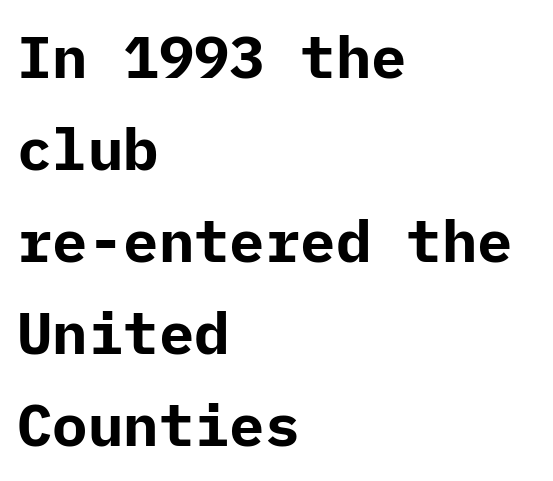
{"serif": "no", "italic": "no", "bold": "yes", "weight": "bold", "width": "normal", "stroke_contrast": "low", "x_height": "medium", "underline": "no", "align": "left", "line_spacing": "normal", "line_spacing_ratio": 1.56, "letter_spacing": "normal", "letter_spacing_em": 0.0, "glyph_px": 59}
